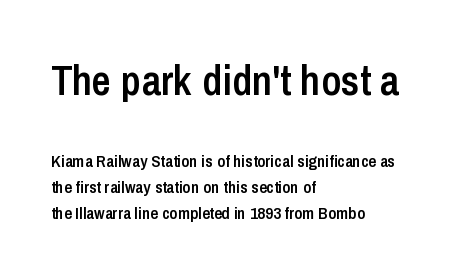
The image shows 42 px semibold, condensed sans-serif type, upright; set left-aligned, normal line spacing (1.53x), normal letter spacing, not underlined; the first (top) block is 2.47x larger; low stroke contrast and a medium x-height.
